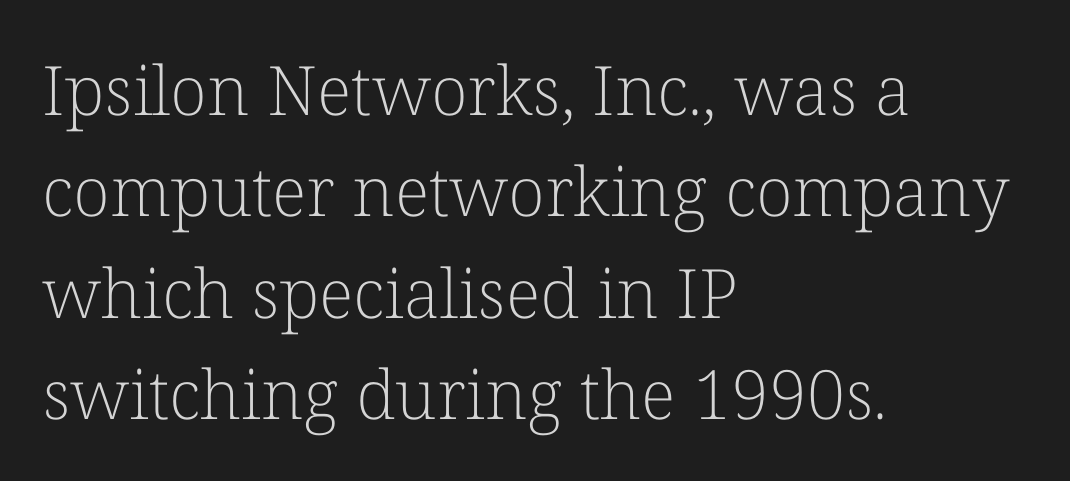
The image shows 68 px light serif type, upright; set left-aligned, normal line spacing (1.49x), normal letter spacing, not underlined; low stroke contrast and a medium x-height.
